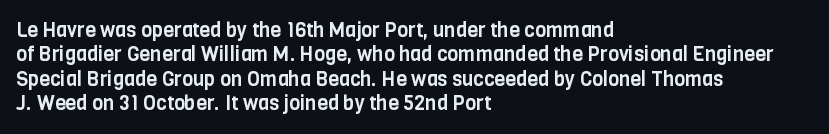
The image shows 20 px text type, upright; set left-aligned, line spacing 1.22x, normal letter spacing, not underlined.
